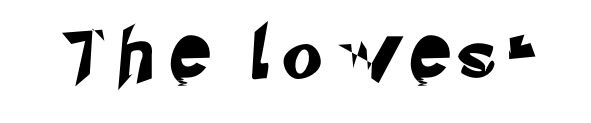
The image shows 50 px sans-serif type; set unusually wide letter spacing (+0.41 em), not underlined; low stroke contrast and a small x-height.
